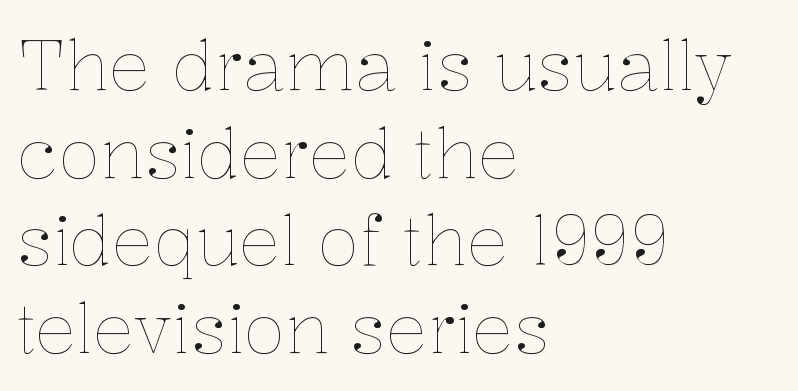
{"italic": "no", "bold": "no", "weight": "thin", "width": "normal", "stroke_contrast": "low", "x_height": "medium", "monospaced": "no", "underline": "no", "align": "left", "line_spacing": "normal", "line_spacing_ratio": 1.27, "letter_spacing": "normal", "letter_spacing_em": 0.0, "glyph_px": 69}
